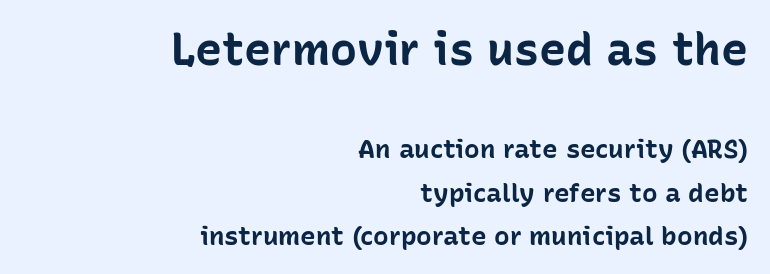
Typesetter's note — upper block bumped up in size, lower block left smaller. Short note: letters normally spaced. On the weight axis this lands at bold, roughly 700. Which margin do the lines hug? The right one — the left edge is uneven. Letters rest on an invisible, unmarked baseline. Here the designer chose a conventional face with non-uniform glyph widths.
